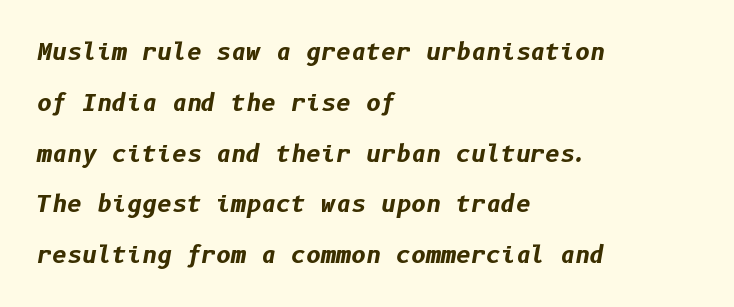
{"italic": "yes", "lean": "right", "slant_degrees": 10, "bold": "yes", "underline": "no", "align": "left", "line_spacing": "loose", "line_spacing_ratio": 2.21, "letter_spacing": "normal", "letter_spacing_em": 0.0, "glyph_px": 23}
